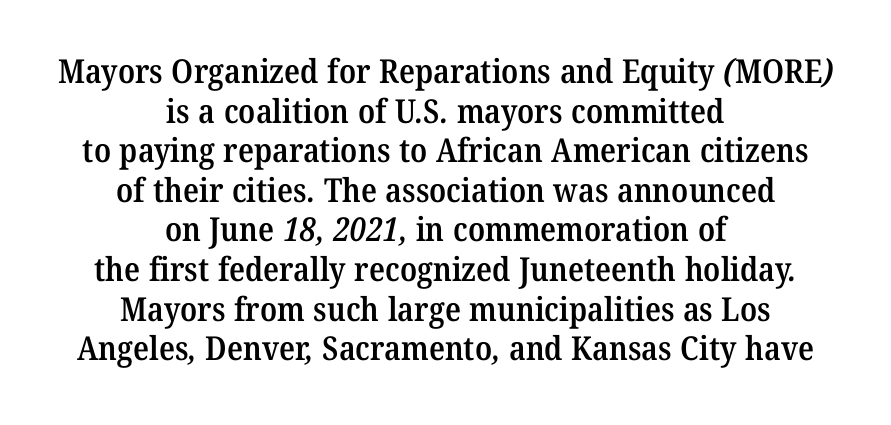
The type family on display is of the serif kind. These words are printed semibold, heavier than regular yet not bold. What stands out about the letter spacing? Nothing — it is the standard amount. Character widths vary here, with narrow letters taking less room than wide ones. The zone under the glyphs is completely vacant.
